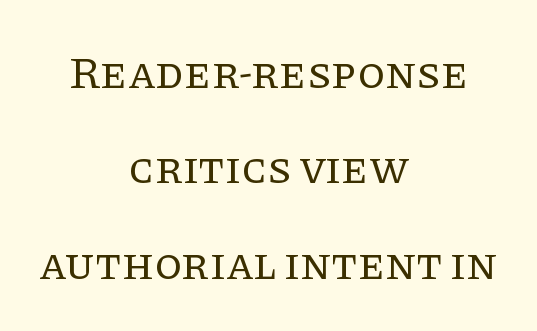
The image shows 45 px regular-weight serif type, upright; set centered, loose line spacing (2.12x), normal letter spacing, not underlined; low stroke contrast and a large x-height.
